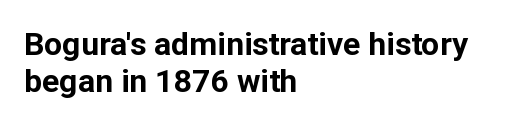
Each line starts at the same left margin while the right side varies. This is sans-serif lettering, the kind often seen on screens and signage. Heft: maximum for text — a bold. Honestly, there is no underline to notice here at all. Look at the tracking — it's just the regular setting, nothing added.
